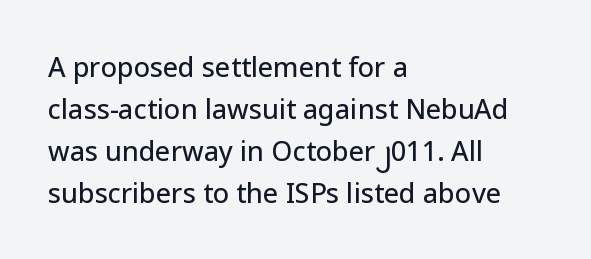
The image shows 27 px text type, upright; set left-aligned, normal line spacing (1.55x), normal letter spacing, not underlined.
